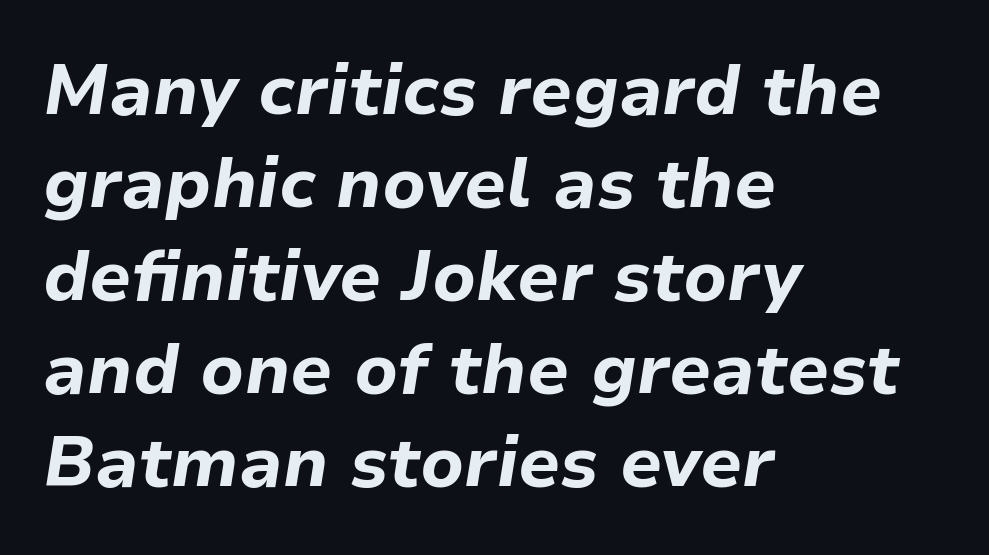
{"italic": "yes", "lean": "right", "slant_degrees": 9, "bold": "yes", "weight": "bold", "width": "normal", "stroke_contrast": "low", "x_height": "medium", "monospaced": "no", "underline": "no", "align": "left", "line_spacing": "normal", "line_spacing_ratio": 1.33, "letter_spacing": "normal", "letter_spacing_em": 0.0, "glyph_px": 70}
